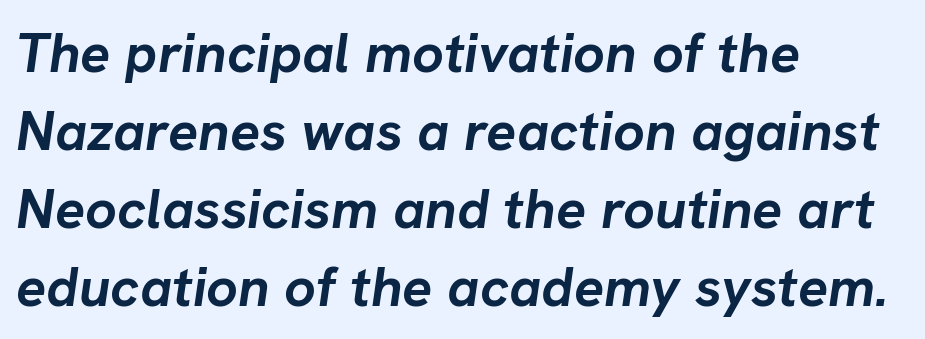
The image shows 56 px semibold type, italic (leaning right); set left-aligned, normal line spacing (1.39x), normal letter spacing, not underlined; low stroke contrast and a medium x-height.
